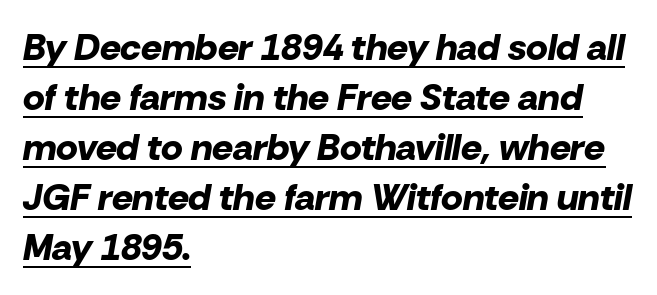
{"italic": "yes", "lean": "right", "slant_degrees": 10, "bold": "yes", "weight": "bold", "width": "normal", "stroke_contrast": "low", "x_height": "medium", "monospaced": "no", "underline": "yes", "align": "left", "line_spacing": "normal", "line_spacing_ratio": 1.35, "letter_spacing": "normal", "letter_spacing_em": 0.0, "glyph_px": 37}
